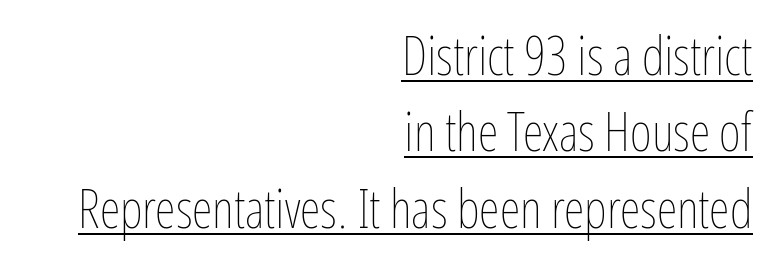
One-word summary of the alignment: right. This reads as an unemphasized weight, regular at the heaviest. Leading: standard. Quick note: not italic, upright.
